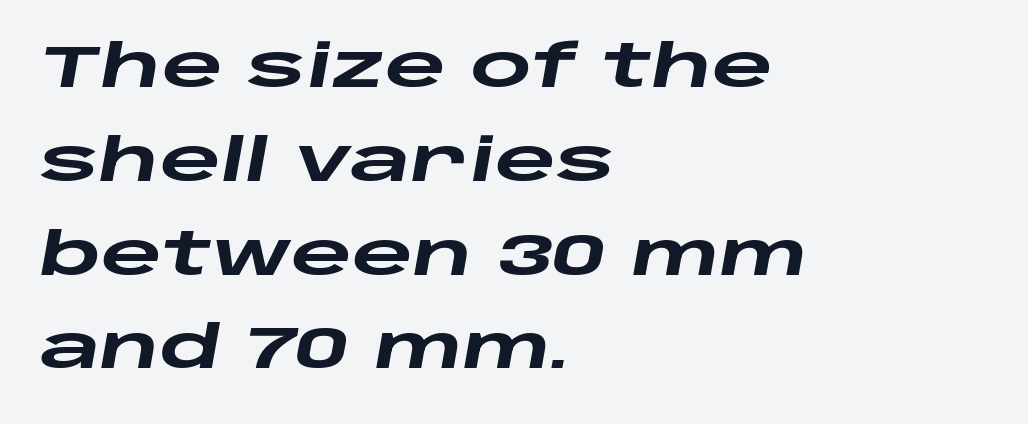
Q: Is the text bold? A: Yes.
Q: Is the text italic (slanted)? A: Yes, it leans right by about 10 degrees.
Q: Is the text underlined? A: No.
Q: How is the paragraph aligned? A: Left-aligned.
Q: Is the spacing between letters normal or unusually wide? A: Normal.
Q: Is the spacing between lines tight, normal or loose? A: Normal.
Q: Width (condensed, normal, or wide)? A: Wide.
Q: Stroke contrast? A: Low.
Q: x-height? A: Large.
Q: Monospaced? A: No.
